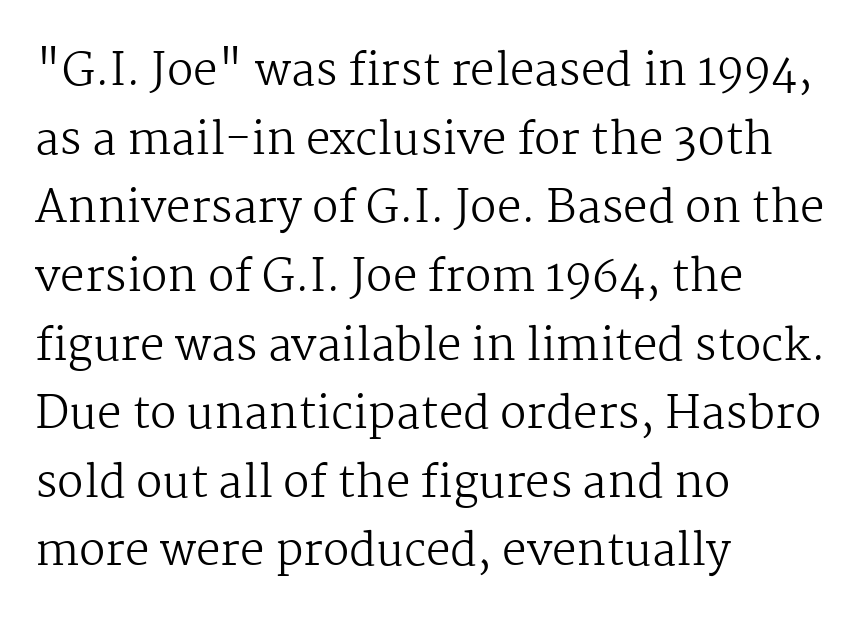
Q: Is the text bold? A: No.
Q: Is the text italic (slanted)? A: No, it is upright.
Q: Is the typeface a serif or a sans-serif typeface? A: Serif.
Q: Is the text underlined? A: No.
Q: How is the paragraph aligned? A: Left-aligned.
Q: Is the spacing between letters normal or unusually wide? A: Normal.
Q: Is the spacing between lines tight, normal or loose? A: Normal.
Q: Width (condensed, normal, or wide)? A: Normal.
Q: Stroke contrast? A: Medium.
Q: x-height? A: Medium.
Q: Monospaced? A: No.
